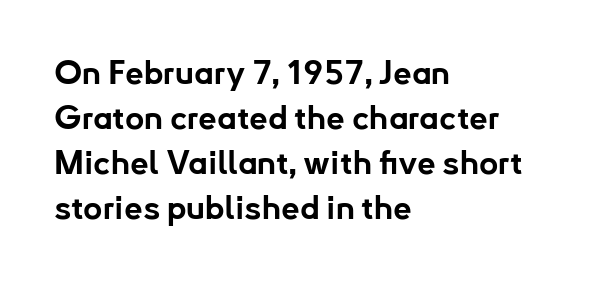
Q: Is the text bold? A: Yes.
Q: Is the text italic (slanted)? A: No, it is upright.
Q: Is the typeface a serif or a sans-serif typeface? A: Sans-serif.
Q: Is the text underlined? A: No.
Q: How is the paragraph aligned? A: Left-aligned.
Q: Is the spacing between letters normal or unusually wide? A: Normal.
Q: Is the spacing between lines tight, normal or loose? A: Normal.
Q: Width (condensed, normal, or wide)? A: Normal.
Q: Stroke contrast? A: Low.
Q: x-height? A: Small.
Q: Monospaced? A: No.
